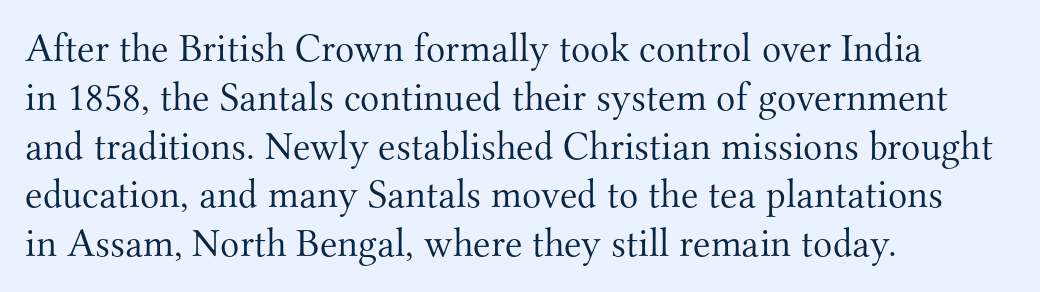
{"serif": "yes", "italic": "no", "bold": "no", "weight": "light", "width": "normal", "stroke_contrast": "medium", "x_height": "small", "monospaced": "no", "underline": "no", "align": "left", "line_spacing_ratio": 1.22, "letter_spacing": "normal", "letter_spacing_em": 0.0, "glyph_px": 40}
